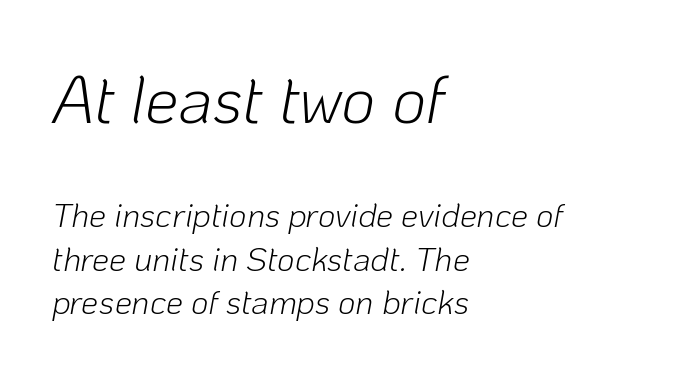
The image shows 67 px light type, italic (leaning right); set left-aligned, normal line spacing (1.28x), normal letter spacing, not underlined; the first (top) block is 1.97x larger; low stroke contrast and a medium x-height.
